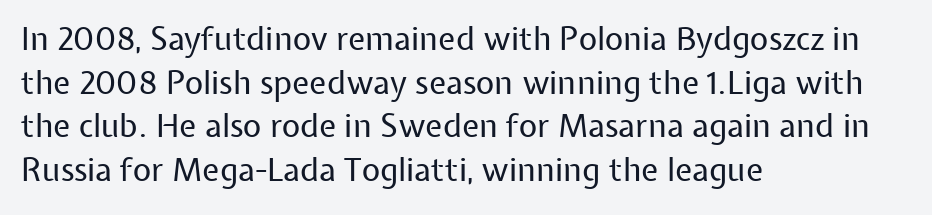
Counters stay open thanks to moderate or lighter strokes. Leading: standard. Reading down the block, your eye returns to a fixed left position each line. It's the straight-up-and-down kind of type.
